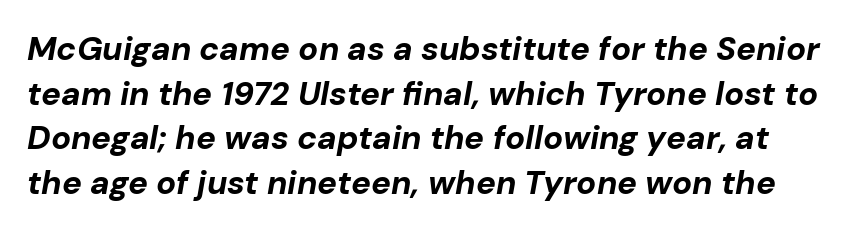
Q: Is the text bold? A: Yes.
Q: Is the text italic (slanted)? A: Yes, it leans right by about 10 degrees.
Q: Is the text underlined? A: No.
Q: Is the spacing between letters normal or unusually wide? A: Normal.
Q: Is the spacing between lines tight, normal or loose? A: Normal.
Q: Width (condensed, normal, or wide)? A: Normal.
Q: Stroke contrast? A: Low.
Q: x-height? A: Medium.
Q: Monospaced? A: No.
